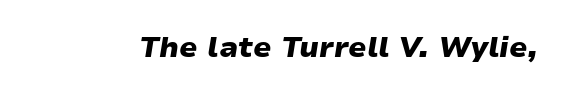
Q: Is the text bold? A: Yes.
Q: Is the text italic (slanted)? A: Yes, it leans right by about 9 degrees.
Q: Is the text underlined? A: No.
Q: Is the spacing between letters normal or unusually wide? A: Normal.
Q: Width (condensed, normal, or wide)? A: Wide.
Q: Stroke contrast? A: Low.
Q: x-height? A: Medium.
Q: Monospaced? A: No.
